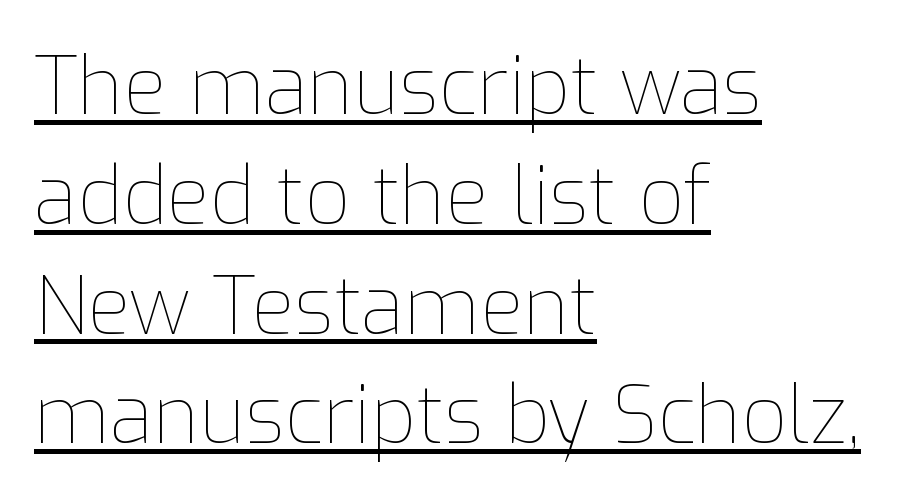
The image shows 79 px thin type, upright; set left-aligned, normal line spacing (1.39x), normal letter spacing, underlined; low stroke contrast and a medium x-height.
